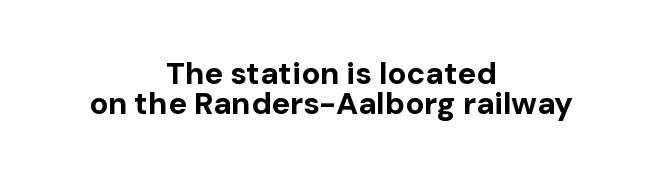
Bold? Absolutely — the strokes are thick and heavy. If you drew a line through each stem, it would be perfectly vertical. Cramped leading. A bare baseline throughout the passage. These lines are rendered in a variable-pitch font.
